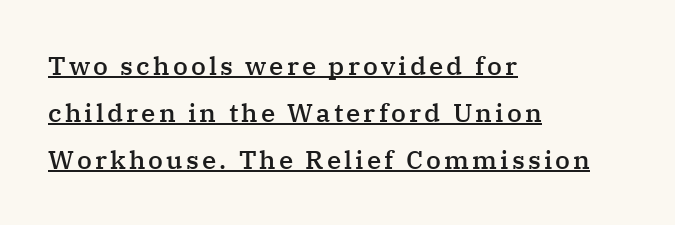
Q: Is the text bold? A: Semi-bold.
Q: Is the text italic (slanted)? A: No, it is upright.
Q: Is the text underlined? A: Yes.
Q: How is the paragraph aligned? A: Left-aligned.
